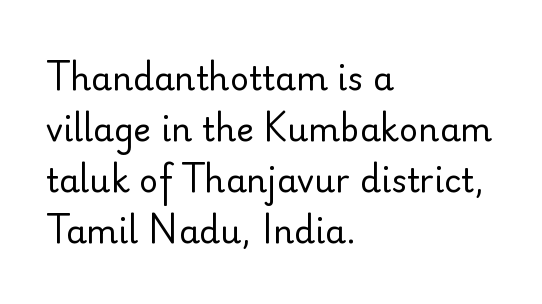
Unlike a traditional serif, this face leaves its strokes unadorned. All the whitespace from short lines collects on the right. This block has exactly the height ordinary leading produces. Tracking value appears to be zero — textbook default spacing. The zone under the glyphs is completely vacant.
